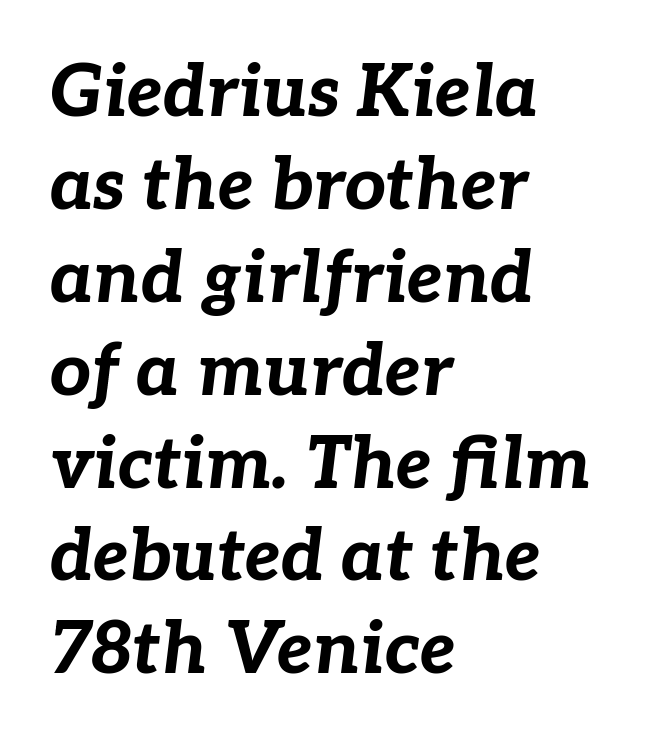
The rows are spaced the way most documents space them. In CSS terms this would be text-align: left. You could not count columns in this text — the font is proportionally spaced. Plenty of ink on the page — the face is bold. The letters sit at their default tracking, neither squeezed nor spread. Honestly, there is no underline to notice here at all.
